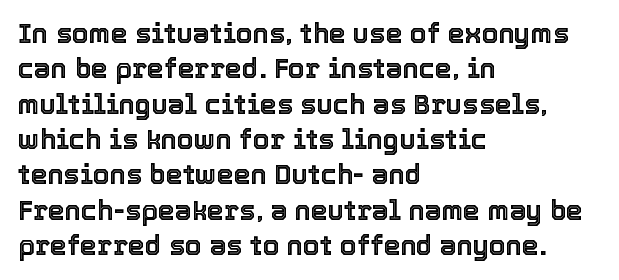
The image shows 27 px text type, upright; set left-aligned, normal line spacing (1.31x), normal letter spacing, not underlined.
